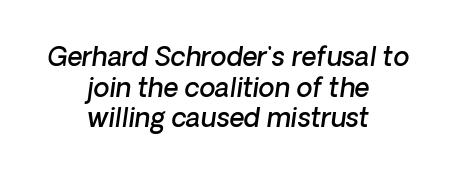
The image shows 26 px text type, italic (leaning right); set centered, line spacing 1.18x, normal letter spacing, not underlined.
